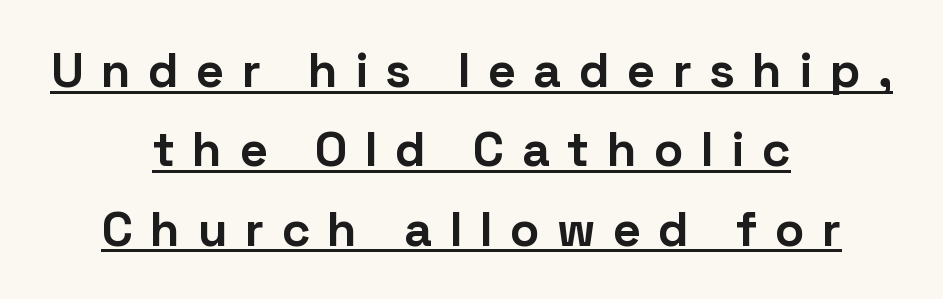
If you folded the block vertically in half, each line would mirror itself in length. A continuous stroke trails under the words, as in a hyperlink. Nope, no serifs anywhere on these letters. Compared with an ordinary text face, these strokes are far heavier — a full bold. The passage shown stacks its lines at a standard gap. The letters are spread apart with noticeably loose tracking.
